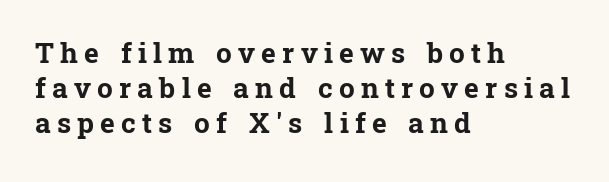
The image shows 28 px bold serif type, upright; set left-aligned, normal line spacing (1.25x), unusually wide letter spacing (+0.22 em), not underlined; low stroke contrast and a medium x-height.
